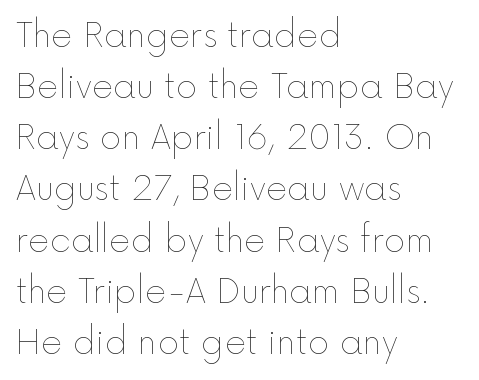
These lines are rendered in a variable-pitch font. Is the letter spacing exaggerated? No — it looks like the ordinary default. The block of text has a typical density, with ordinary space between rows. The paragraph shown leans on its left margin. Bold? No — there's no thickening of the strokes.
